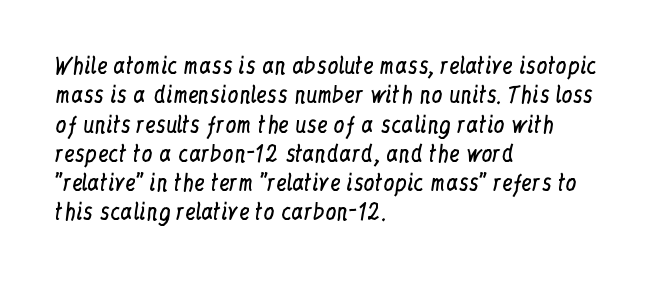
{"bold": "no", "underline": "no", "align": "left", "line_spacing": "normal", "line_spacing_ratio": 1.33, "letter_spacing": "normal", "letter_spacing_em": 0.0, "glyph_px": 22}
